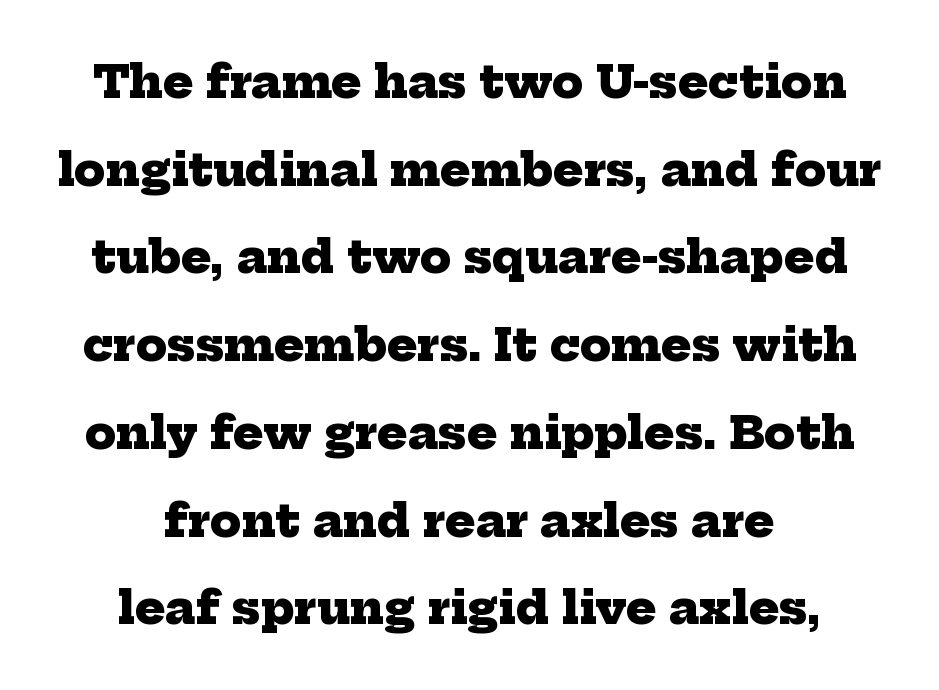
The passage shown is not underscored anywhere. Is there much room between lines? Yes — plenty of vertical air separates them. Do the characters align in a grid? No, the font is proportional. Compared with typical body copy, the letter spacing here is the same. The whitespace from short lines is split evenly between both sides.
